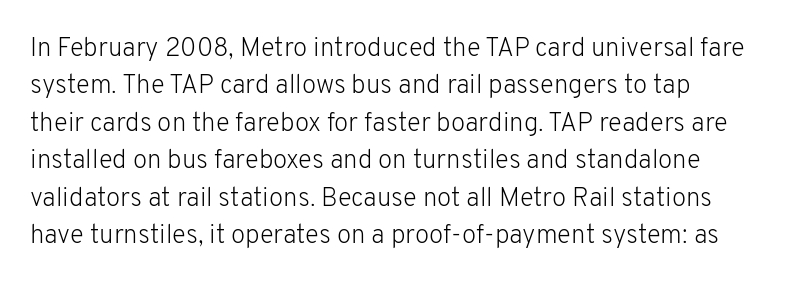
Q: Is the text bold? A: No.
Q: Is the text italic (slanted)? A: No, it is upright.
Q: Is the text underlined? A: No.
Q: Is the spacing between letters normal or unusually wide? A: Normal.
Q: Is the spacing between lines tight, normal or loose? A: Normal.
